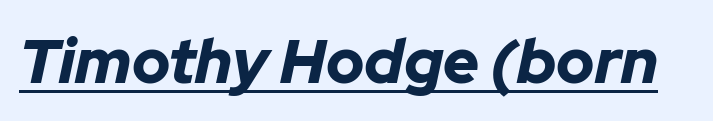
{"italic": "yes", "lean": "right", "slant_degrees": 12, "bold": "yes", "weight": "bold", "width": "normal", "stroke_contrast": "low", "x_height": "medium", "monospaced": "no", "underline": "yes", "letter_spacing": "normal", "letter_spacing_em": 0.0, "glyph_px": 62}
